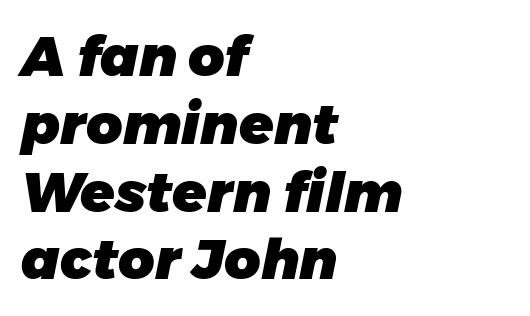
The image shows 56 px heavy type, italic (leaning right); set left-aligned, line spacing 1.21x, normal letter spacing, not underlined; low stroke contrast and a medium x-height.
